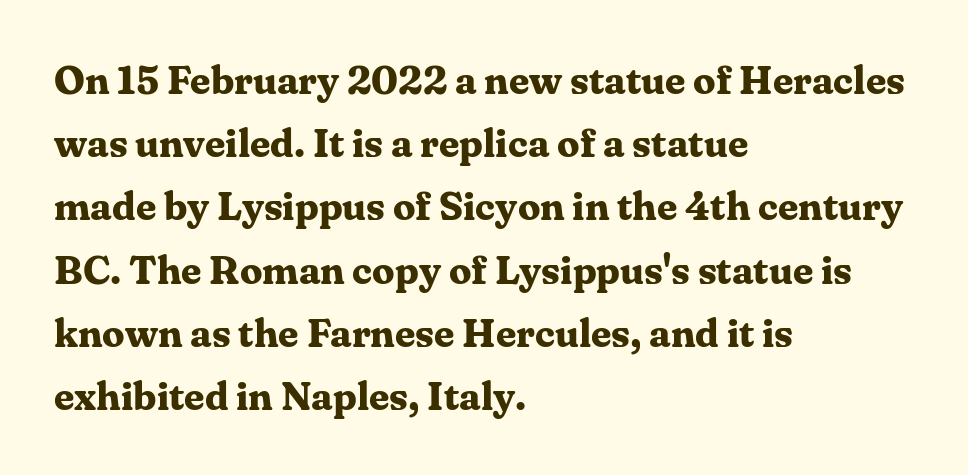
{"serif": "yes", "italic": "no", "bold": "yes", "weight": "bold", "width": "normal", "stroke_contrast": "medium", "x_height": "medium", "monospaced": "no", "underline": "no", "align": "left", "line_spacing": "normal", "line_spacing_ratio": 1.58, "letter_spacing": "normal", "letter_spacing_em": 0.0, "glyph_px": 40}
